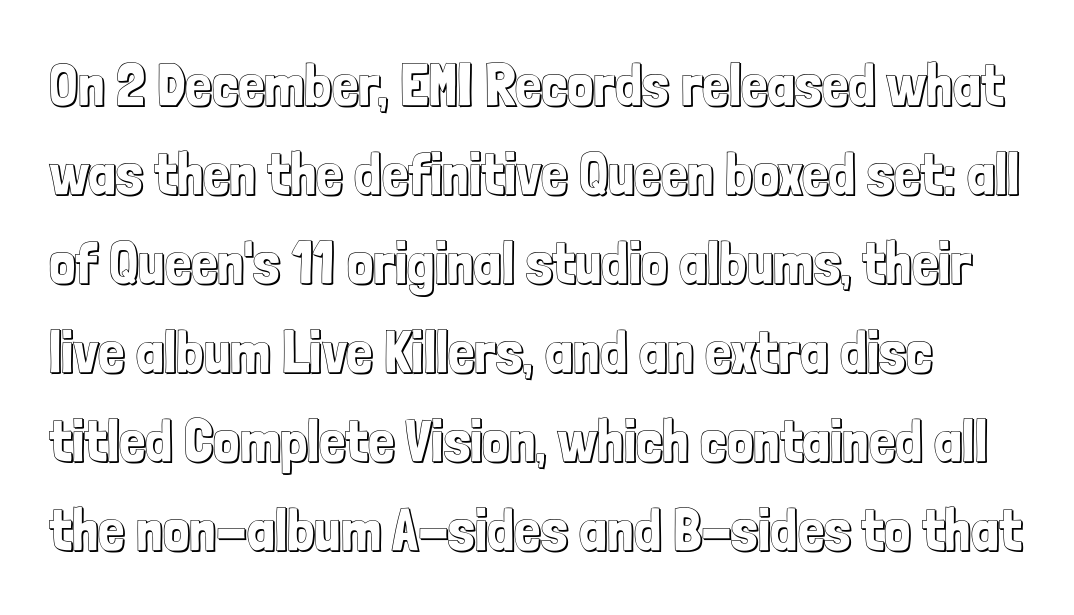
Q: Is the text italic (slanted)? A: No, it is upright.
Q: Is the text underlined? A: No.
Q: Is the spacing between letters normal or unusually wide? A: Normal.
Q: Is the spacing between lines tight, normal or loose? A: Normal.
Q: Width (condensed, normal, or wide)? A: Condensed.
Q: x-height? A: Medium.
Q: Monospaced? A: No.
